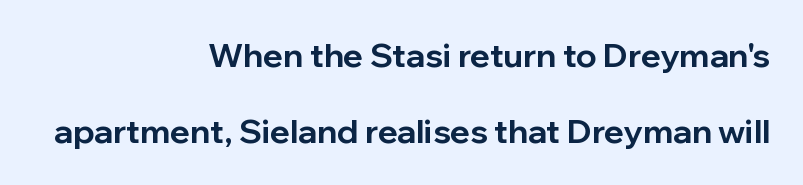
{"serif": "no", "italic": "no", "bold": "yes", "weight": "bold", "width": "normal", "stroke_contrast": "low", "x_height": "medium", "monospaced": "no", "underline": "no", "align": "right", "line_spacing": "loose", "line_spacing_ratio": 2.3, "letter_spacing": "normal", "letter_spacing_em": 0.0, "glyph_px": 33}
